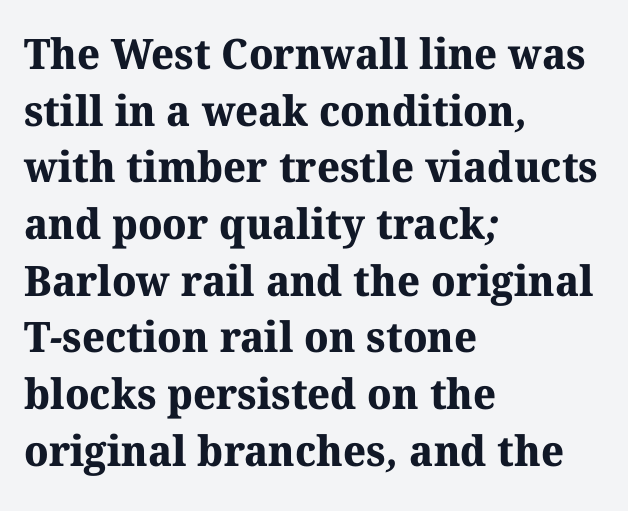
Q: Is the text bold? A: Yes.
Q: Is the typeface a serif or a sans-serif typeface? A: Serif.
Q: Is the text underlined? A: No.
Q: How is the paragraph aligned? A: Left-aligned.
Q: Is the spacing between letters normal or unusually wide? A: Normal.
Q: Is the spacing between lines tight, normal or loose? A: Normal.
Q: Width (condensed, normal, or wide)? A: Normal.
Q: Stroke contrast? A: Medium.
Q: x-height? A: Medium.
Q: Monospaced? A: No.
